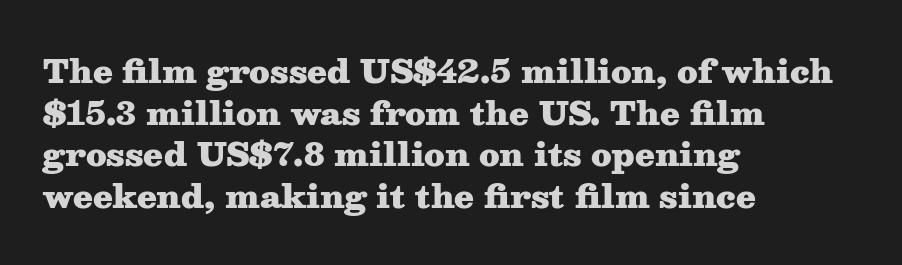
{"serif": "yes", "italic": "no", "bold": "yes", "weight": "heavy", "width": "wide", "stroke_contrast": "medium", "x_height": "medium", "monospaced": "no", "underline": "no", "align": "left", "line_spacing": "normal", "line_spacing_ratio": 1.3, "letter_spacing": "normal", "letter_spacing_em": 0.0, "glyph_px": 32}
